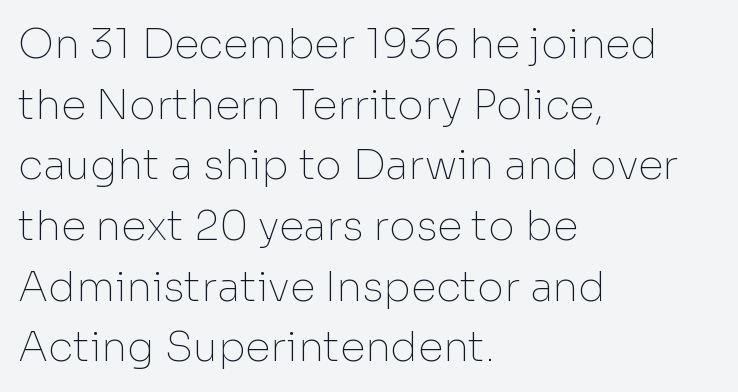
Vertically, the passage feels balanced, rows spaced as you'd expect. This is the regular roman posture of the typeface. A typesetter would call this zero additional tracking. Think standard paragraph weight, or any step lighter than that. The lines are quadded left.
